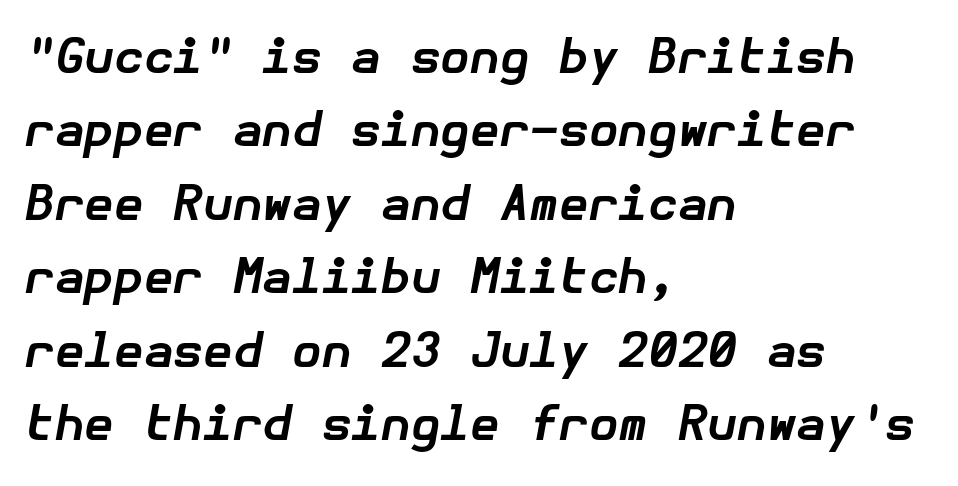
The letters are slanted; this is an italic face. This rendering features lettering with no underline. You could call the tracking neutral — neither tight nor loose. The block of text has a typical density, with ordinary space between rows. The text block is weighted toward the left margin, trailing off unevenly rightward. Caption: bold face, heavy strokes.
